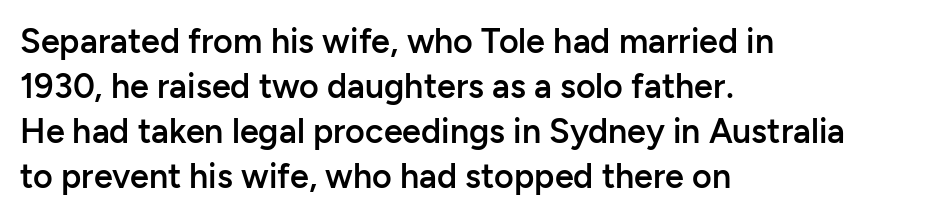
{"serif": "no", "italic": "no", "bold": "semi", "weight": "semibold", "width": "normal", "stroke_contrast": "low", "x_height": "medium", "monospaced": "no", "underline": "no", "align": "left", "line_spacing": "normal", "line_spacing_ratio": 1.32, "letter_spacing": "normal", "letter_spacing_em": 0.0, "glyph_px": 34}
